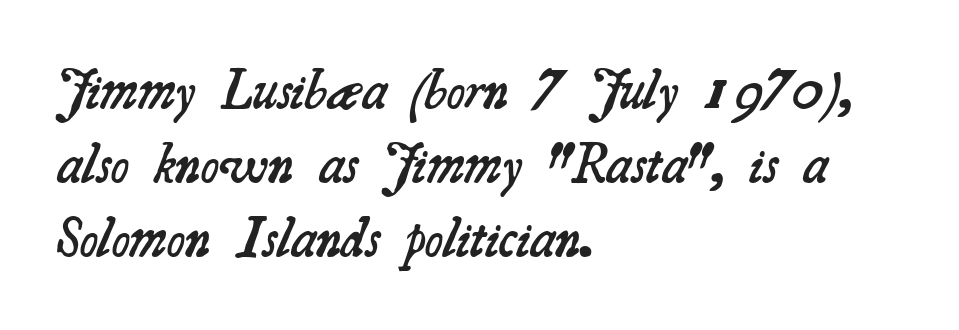
Q: Is the text bold? A: Semi-bold.
Q: Is the typeface a serif or a sans-serif typeface? A: Serif.
Q: Is the text underlined? A: No.
Q: How is the paragraph aligned? A: Left-aligned.
Q: Is the spacing between letters normal or unusually wide? A: Normal.
Q: Is the spacing between lines tight, normal or loose? A: Normal.
Q: Width (condensed, normal, or wide)? A: Normal.
Q: Stroke contrast? A: Medium.
Q: x-height? A: Small.
Q: Monospaced? A: No.
